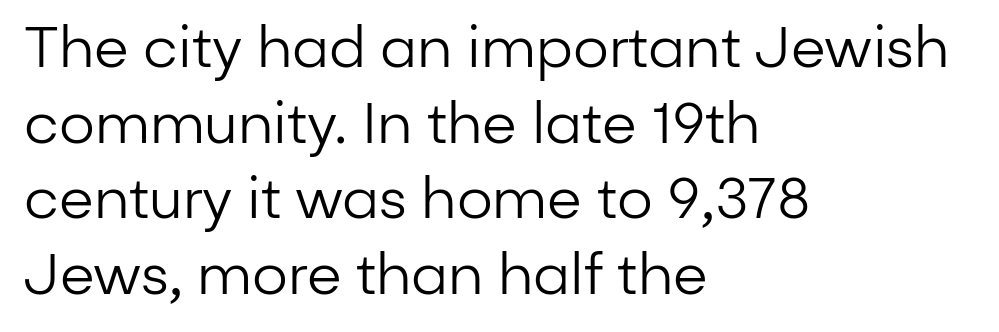
Q: Is the text bold? A: No.
Q: Is the text italic (slanted)? A: No, it is upright.
Q: Is the typeface a serif or a sans-serif typeface? A: Sans-serif.
Q: Is the text underlined? A: No.
Q: How is the paragraph aligned? A: Left-aligned.
Q: Is the spacing between letters normal or unusually wide? A: Normal.
Q: Is the spacing between lines tight, normal or loose? A: Normal.
Q: Width (condensed, normal, or wide)? A: Normal.
Q: Stroke contrast? A: Low.
Q: x-height? A: Medium.
Q: Monospaced? A: No.
